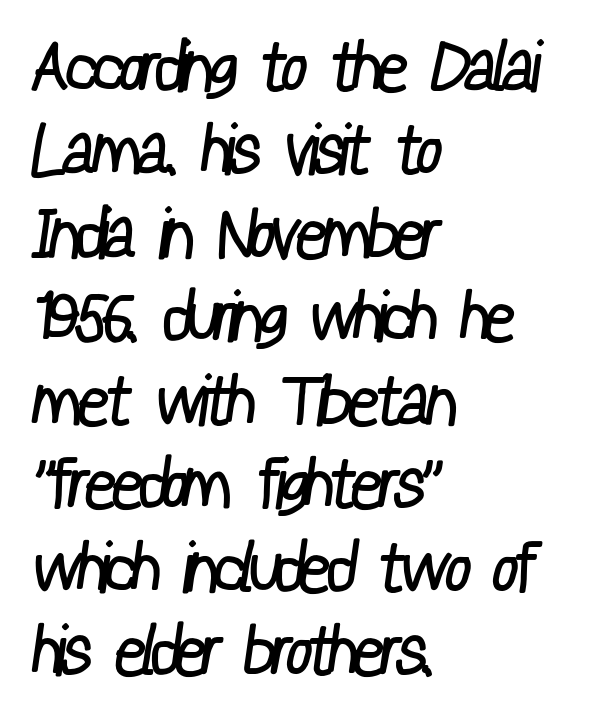
{"serif": "no", "bold": "no", "weight": "regular", "width": "condensed", "stroke_contrast": "low", "x_height": "medium", "monospaced": "no", "underline": "no", "align": "left", "line_spacing_ratio": 1.21, "letter_spacing": "normal", "letter_spacing_em": 0.0, "glyph_px": 69}
